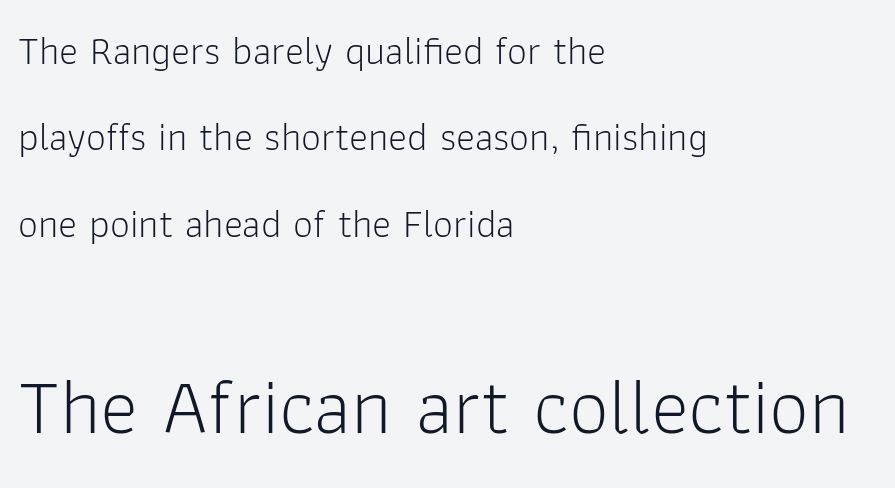
Q: Is the text bold? A: No.
Q: Is the text italic (slanted)? A: No, it is upright.
Q: Is the typeface a serif or a sans-serif typeface? A: Sans-serif.
Q: Is the text underlined? A: No.
Q: How is the paragraph aligned? A: Left-aligned.
Q: Is the spacing between letters normal or unusually wide? A: Normal.
Q: Is the spacing between lines tight, normal or loose? A: Loose.
Q: Which block of text is set in a larger size, the first (top) or the second (bottom)? A: The second (bottom) one.
Q: Width (condensed, normal, or wide)? A: Normal.
Q: Stroke contrast? A: Low.
Q: x-height? A: Medium.
Q: Monospaced? A: No.
